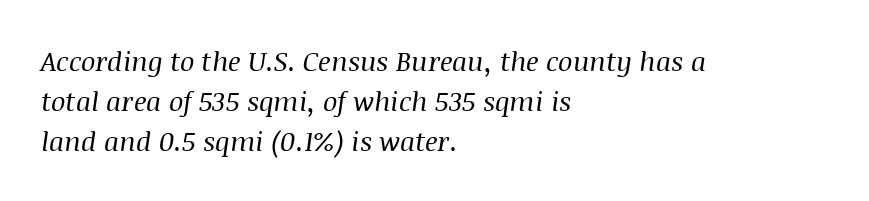
{"italic": "yes", "lean": "right", "slant_degrees": 8, "bold": "no", "underline": "no", "align": "left", "line_spacing": "normal", "line_spacing_ratio": 1.49, "letter_spacing": "normal", "letter_spacing_em": 0.0, "glyph_px": 27}
